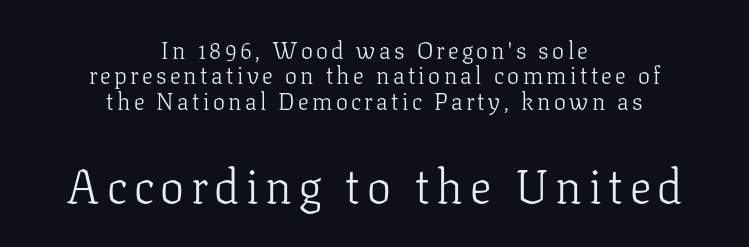
{"serif": "yes", "italic": "no", "bold": "no", "weight": "light", "width": "normal", "stroke_contrast": "low", "x_height": "medium", "monospaced": "no", "underline": "no", "align": "center", "line_spacing": "tight", "line_spacing_ratio": 1.06, "larger_block": "second", "size_ratio": 2.0, "glyph_px": 48}
